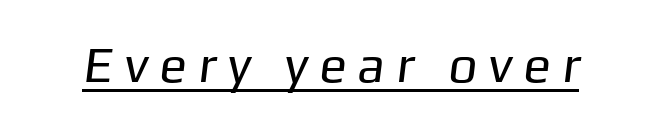
The image shows 51 px regular-weight sans-serif type; set unusually wide letter spacing (+0.22 em), underlined; low stroke contrast and a medium x-height.
